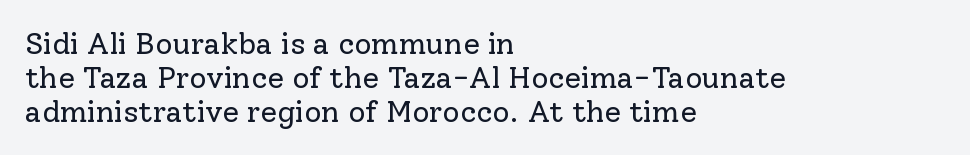
{"serif": "yes", "italic": "no", "bold": "no", "weight": "regular", "width": "normal", "stroke_contrast": "low", "x_height": "medium", "monospaced": "no", "underline": "no", "align": "left", "line_spacing": "tight", "line_spacing_ratio": 1.13, "letter_spacing": "normal", "letter_spacing_em": 0.0, "glyph_px": 30}
